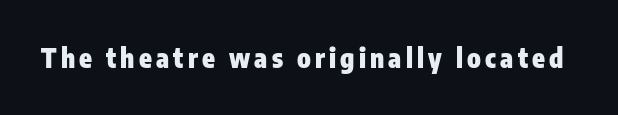
{"italic": "no", "bold": "yes", "underline": "no", "glyph_px": 26}
